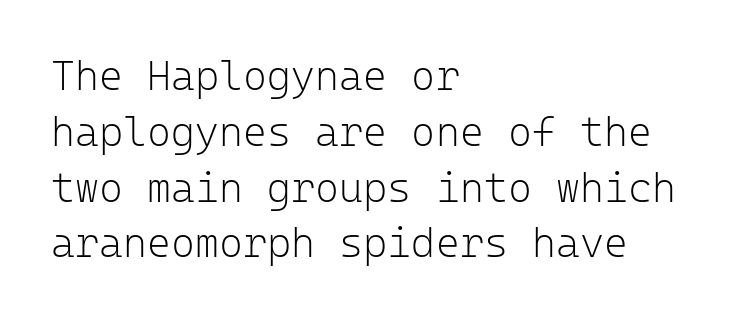
The image shows 41 px light sans-serif type, upright, monospaced; set left-aligned, normal line spacing (1.36x), normal letter spacing, not underlined; low stroke contrast and a medium x-height.
